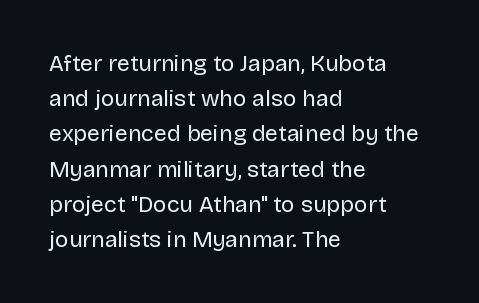
The image shows 23 px text type, upright; set left-aligned, normal line spacing (1.53x), normal letter spacing, not underlined.
